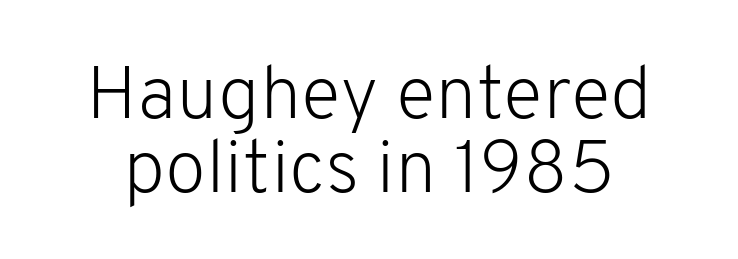
Q: Is the text bold? A: No.
Q: Is the text italic (slanted)? A: No, it is upright.
Q: Is the typeface a serif or a sans-serif typeface? A: Sans-serif.
Q: Is the text underlined? A: No.
Q: Is the spacing between letters normal or unusually wide? A: Normal.
Q: Is the spacing between lines tight, normal or loose? A: Tight.
Q: Width (condensed, normal, or wide)? A: Normal.
Q: Stroke contrast? A: Low.
Q: x-height? A: Medium.
Q: Monospaced? A: No.
